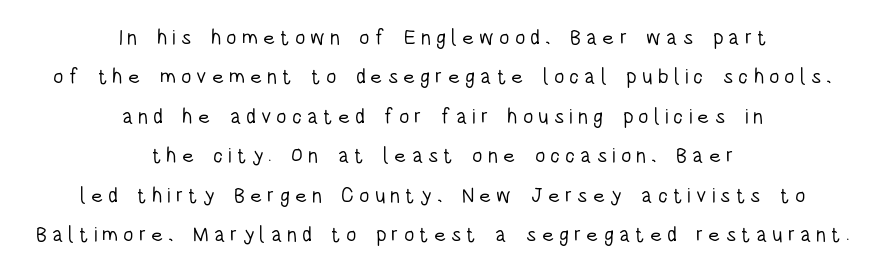
The rendering positions every line midway between the sides. Posture: upright roman. Honestly, the letter spacing is so wide it's the main thing you notice. The strokes are not fattened; the text isn't bold.
